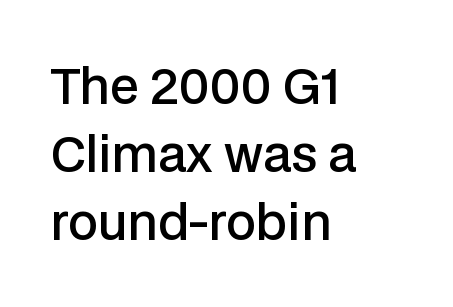
Q: Is the text bold? A: Semi-bold.
Q: Is the text italic (slanted)? A: No, it is upright.
Q: Is the typeface a serif or a sans-serif typeface? A: Sans-serif.
Q: Is the text underlined? A: No.
Q: How is the paragraph aligned? A: Left-aligned.
Q: Is the spacing between letters normal or unusually wide? A: Normal.
Q: Is the spacing between lines tight, normal or loose? A: Normal.
Q: Width (condensed, normal, or wide)? A: Normal.
Q: Stroke contrast? A: Low.
Q: x-height? A: Medium.
Q: Monospaced? A: No.
